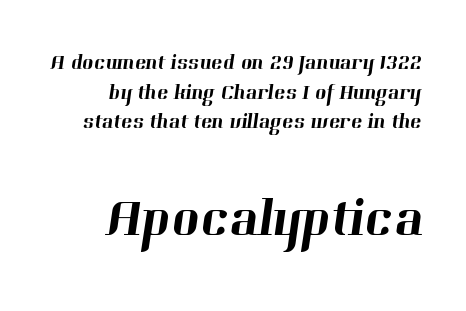
{"serif": "yes", "width": "normal", "stroke_contrast": "high", "x_height": "medium", "monospaced": "no", "underline": "no", "align": "right", "line_spacing": "normal", "line_spacing_ratio": 1.41, "letter_spacing": "normal", "letter_spacing_em": 0.0, "larger_block": "second", "size_ratio": 2.52, "glyph_px": 53}
